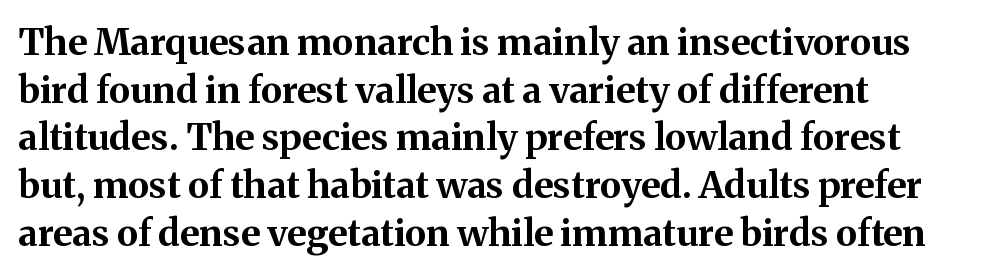
{"serif": "yes", "italic": "no", "bold": "yes", "weight": "bold", "width": "normal", "stroke_contrast": "medium", "x_height": "medium", "monospaced": "no", "underline": "no", "align": "left", "line_spacing": "normal", "line_spacing_ratio": 1.29, "letter_spacing": "normal", "letter_spacing_em": 0.0, "glyph_px": 37}
